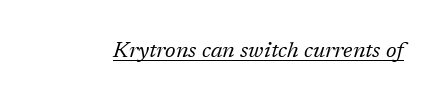
Q: Is the text bold? A: No.
Q: Is the text italic (slanted)? A: Yes, it leans right by about 17 degrees.
Q: Is the text underlined? A: Yes.
Q: Is the spacing between letters normal or unusually wide? A: Normal.
